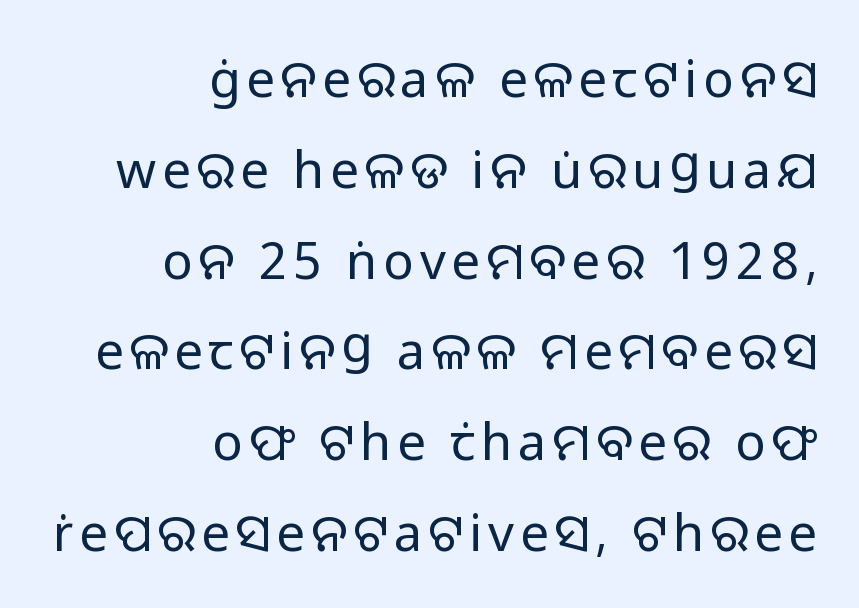
The image shows 51 px regular-weight sans-serif type, upright; set right-aligned, line spacing 1.78x, not underlined; low stroke contrast and a medium x-height.
